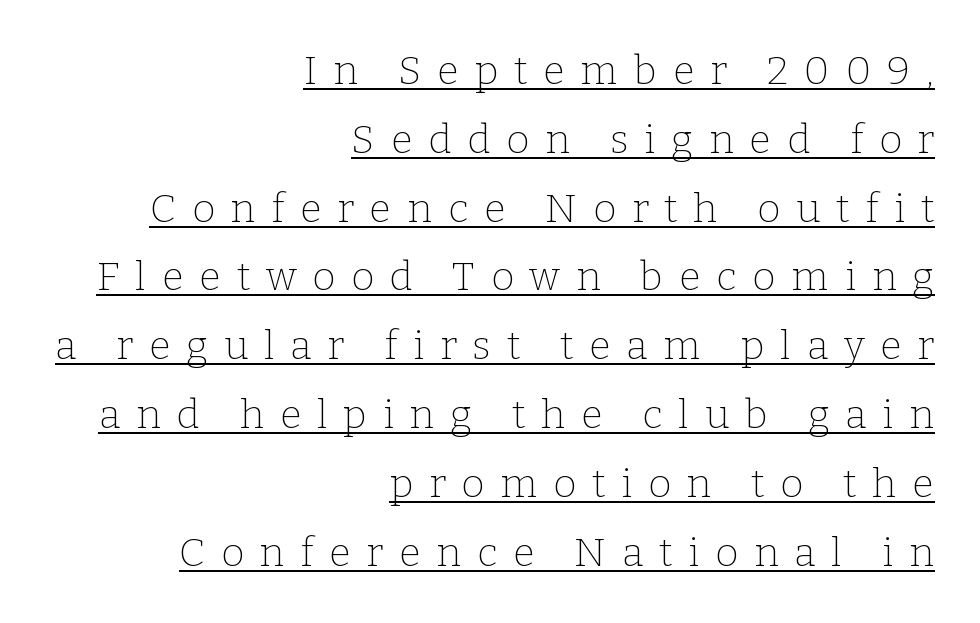
{"serif": "yes", "italic": "no", "bold": "no", "weight": "thin", "width": "normal", "stroke_contrast": "low", "x_height": "medium", "monospaced": "no", "underline": "yes", "align": "right", "line_spacing_ratio": 1.72, "letter_spacing": "wide", "letter_spacing_em": 0.39, "glyph_px": 40}
